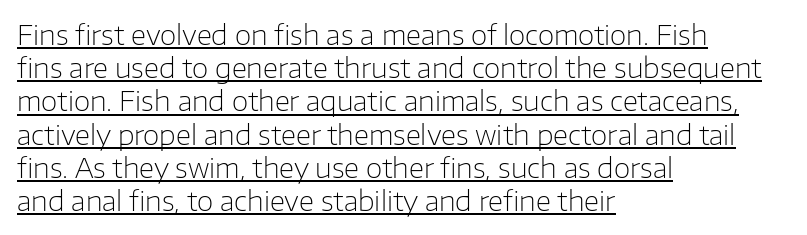
{"italic": "no", "bold": "no", "underline": "yes", "align": "left", "line_spacing_ratio": 1.23, "letter_spacing": "normal", "letter_spacing_em": 0.0, "glyph_px": 27}
